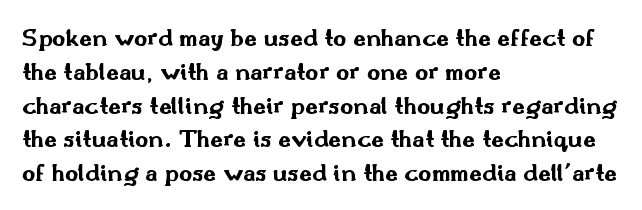
{"italic": "no", "bold": "yes", "underline": "no", "align": "left", "line_spacing": "normal", "line_spacing_ratio": 1.3, "letter_spacing": "normal", "letter_spacing_em": 0.0, "glyph_px": 26}
